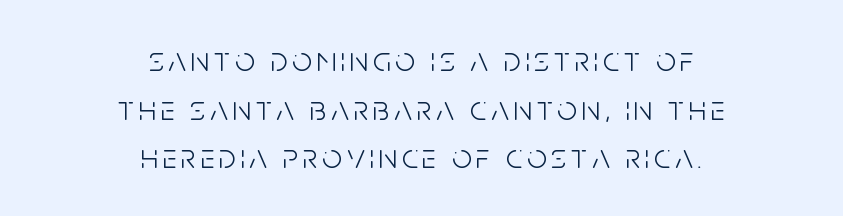
{"serif": "no", "italic": "no", "bold": "no", "weight": "light", "width": "condensed", "stroke_contrast": "low", "x_height": "large", "monospaced": "no", "underline": "no", "align": "center", "line_spacing": "normal", "line_spacing_ratio": 1.39, "glyph_px": 35}
